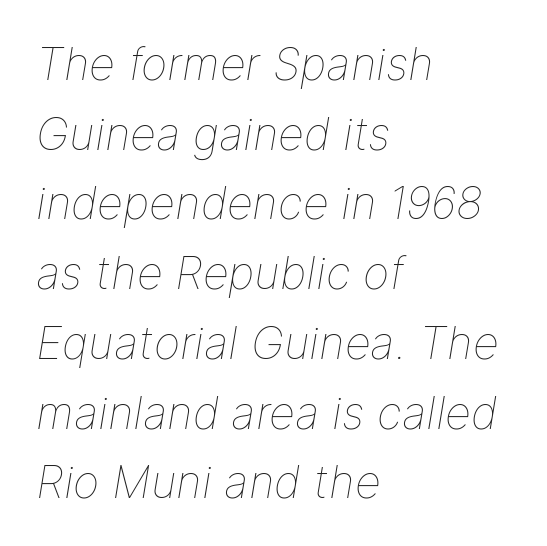
{"italic": "yes", "lean": "right", "slant_degrees": 9, "bold": "no", "weight": "thin", "width": "normal", "stroke_contrast": "low", "x_height": "medium", "monospaced": "no", "underline": "no", "align": "left", "line_spacing": "normal", "line_spacing_ratio": 1.55, "letter_spacing": "normal", "letter_spacing_em": 0.0, "glyph_px": 45}
